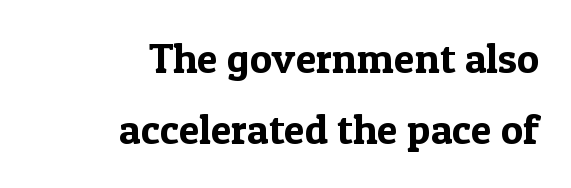
The image shows 42 px serif type, upright; set right-aligned, normal line spacing (1.7x), normal letter spacing, not underlined; a medium x-height.
